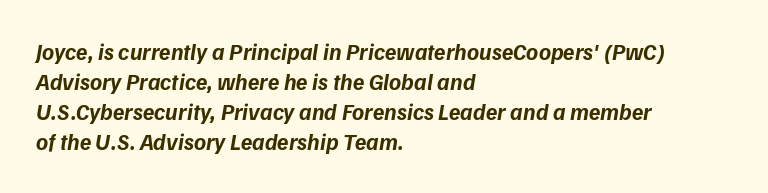
{"bold": "yes", "underline": "no", "align": "left", "line_spacing": "normal", "line_spacing_ratio": 1.31, "letter_spacing": "normal", "letter_spacing_em": 0.0, "glyph_px": 23}
